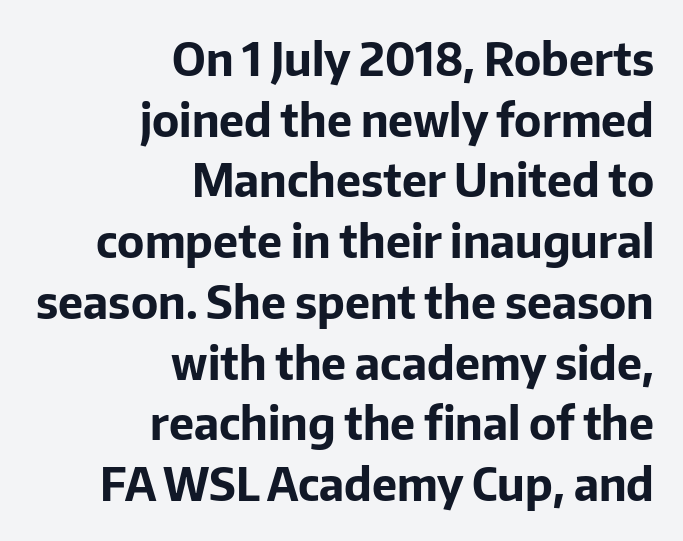
Q: Is the text bold? A: Yes.
Q: Is the text italic (slanted)? A: No, it is upright.
Q: Is the typeface a serif or a sans-serif typeface? A: Sans-serif.
Q: Is the text underlined? A: No.
Q: How is the paragraph aligned? A: Right-aligned.
Q: Is the spacing between letters normal or unusually wide? A: Normal.
Q: Is the spacing between lines tight, normal or loose? A: Normal.
Q: Width (condensed, normal, or wide)? A: Normal.
Q: Stroke contrast? A: Low.
Q: x-height? A: Medium.
Q: Monospaced? A: No.
